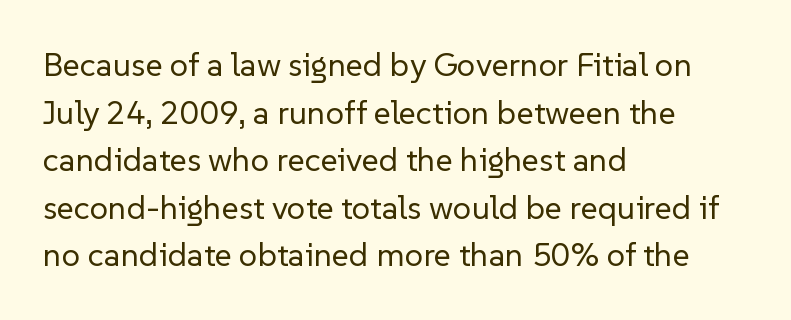
The image shows 33 px regular-weight sans-serif type, upright; set left-aligned, normal line spacing (1.44x), normal letter spacing, not underlined; low stroke contrast and a medium x-height.
